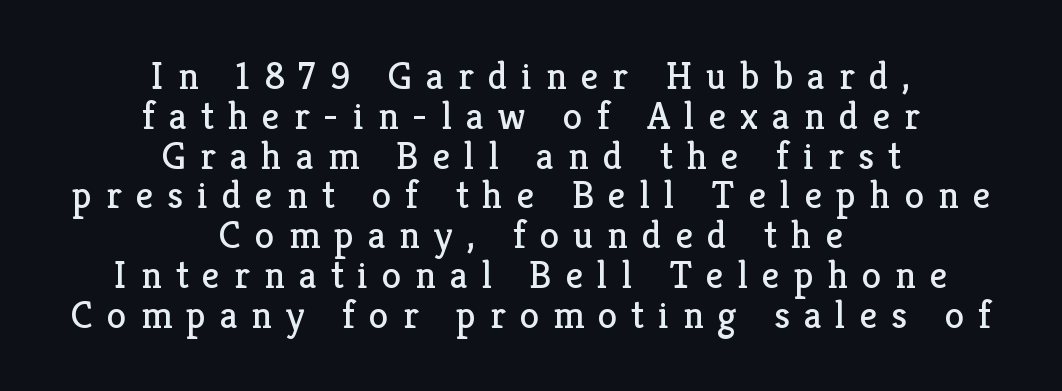
Q: Is the text bold? A: No.
Q: Is the text italic (slanted)? A: No, it is upright.
Q: Is the typeface a serif or a sans-serif typeface? A: Serif.
Q: Is the text underlined? A: No.
Q: How is the paragraph aligned? A: Centered.
Q: Is the spacing between letters normal or unusually wide? A: Unusually wide.
Q: Is the spacing between lines tight, normal or loose? A: Tight.
Q: Width (condensed, normal, or wide)? A: Normal.
Q: Stroke contrast? A: Low.
Q: x-height? A: Medium.
Q: Monospaced? A: No.
